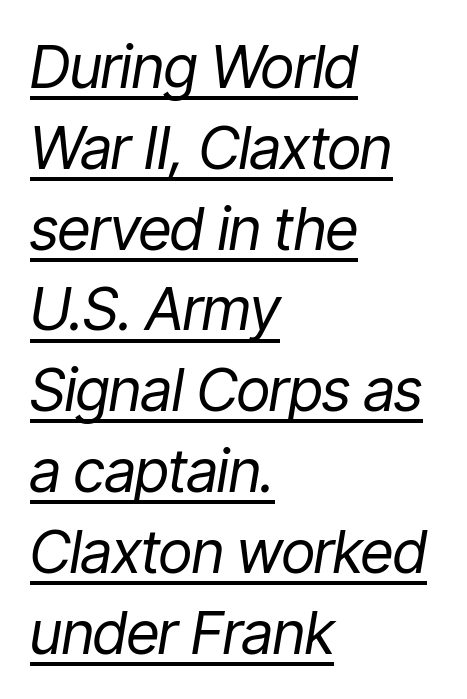
{"italic": "yes", "lean": "right", "slant_degrees": 9, "bold": "no", "weight": "regular", "width": "condensed", "stroke_contrast": "low", "x_height": "medium", "monospaced": "no", "underline": "yes", "align": "left", "line_spacing": "normal", "line_spacing_ratio": 1.37, "letter_spacing": "normal", "letter_spacing_em": 0.0, "glyph_px": 59}
